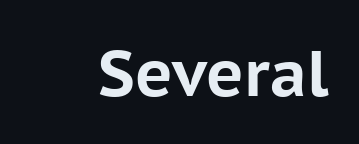
{"serif": "no", "italic": "no", "bold": "yes", "weight": "bold", "width": "normal", "stroke_contrast": "low", "x_height": "medium", "monospaced": "no", "underline": "no", "letter_spacing": "normal", "letter_spacing_em": 0.0, "glyph_px": 64}
